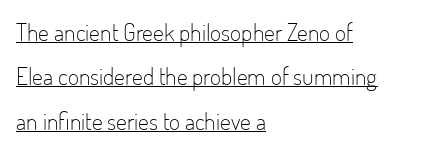
{"italic": "no", "bold": "no", "underline": "yes", "align": "left", "line_spacing_ratio": 1.85, "letter_spacing": "normal", "letter_spacing_em": 0.0, "glyph_px": 24}
